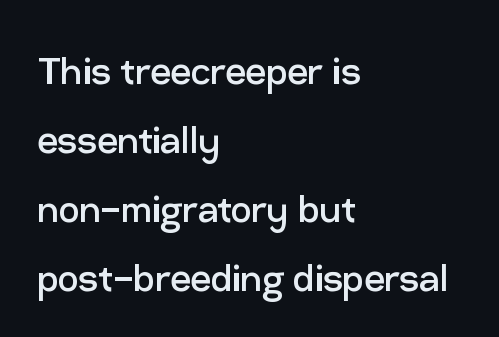
The cut favours lightness, reaching ordinary text weight at its darkest. Each line starts at the same left margin while the right side varies. Is this a fixed-width face? No — the glyphs have proportional, varying widths. This is the regular roman posture of the typeface. Does extra space separate the letters? No, they use regular spacing. The characters display no serif detailing; their extremities are plain.
